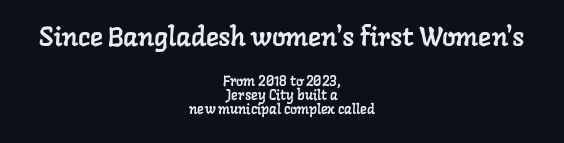
The image shows 27 px text type; set centered, tight line spacing (1.0x), normal letter spacing, not underlined; the first (top) block is 1.93x larger.
